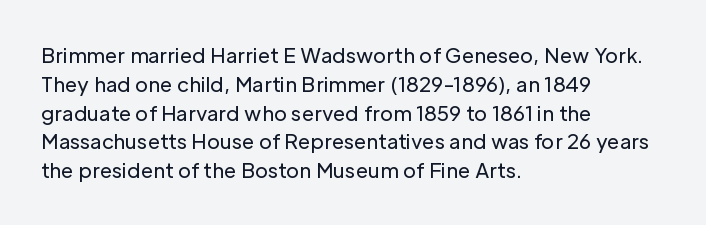
The image shows 20 px text type, upright; set left-aligned, normal line spacing (1.44x), normal letter spacing, not underlined.
